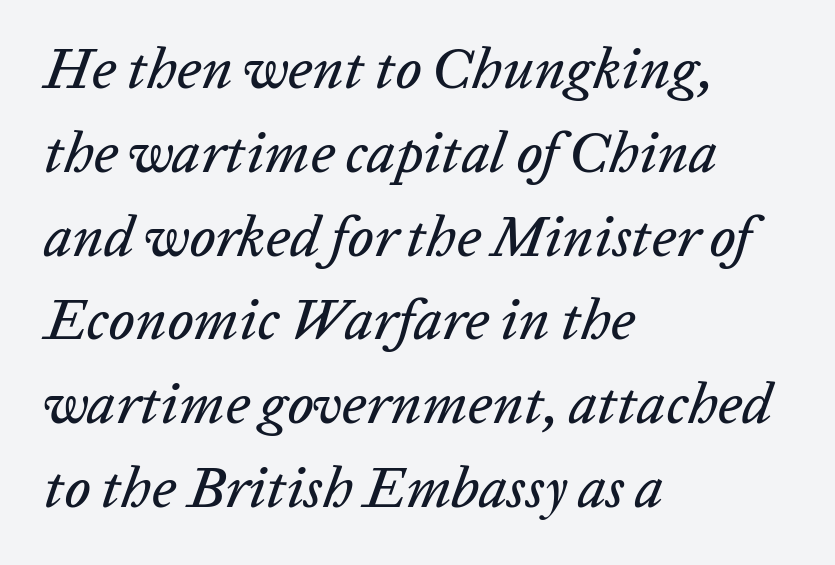
Q: Is the text italic (slanted)? A: Yes, it leans right by about 20 degrees.
Q: Is the text underlined? A: No.
Q: How is the paragraph aligned? A: Left-aligned.
Q: Is the spacing between letters normal or unusually wide? A: Normal.
Q: Is the spacing between lines tight, normal or loose? A: Normal.
Q: Width (condensed, normal, or wide)? A: Normal.
Q: Stroke contrast? A: Low.
Q: x-height? A: Medium.
Q: Monospaced? A: No.
